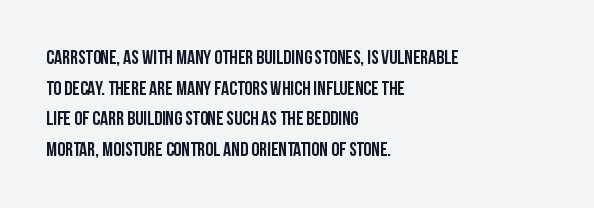
The image shows 20 px text type, upright; set left-aligned, normal line spacing (1.53x), normal letter spacing, not underlined.
